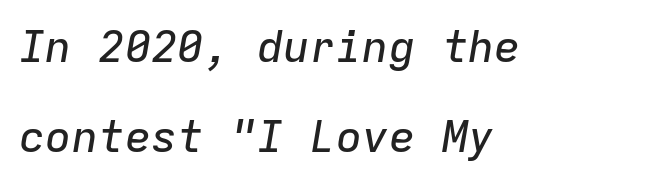
Q: Is the text italic (slanted)? A: Yes, it leans right by about 9 degrees.
Q: Is the text underlined? A: No.
Q: How is the paragraph aligned? A: Left-aligned.
Q: Is the spacing between letters normal or unusually wide? A: Normal.
Q: Is the spacing between lines tight, normal or loose? A: Loose.
Q: Width (condensed, normal, or wide)? A: Normal.
Q: Stroke contrast? A: Low.
Q: x-height? A: Medium.
Q: Monospaced? A: Yes.
